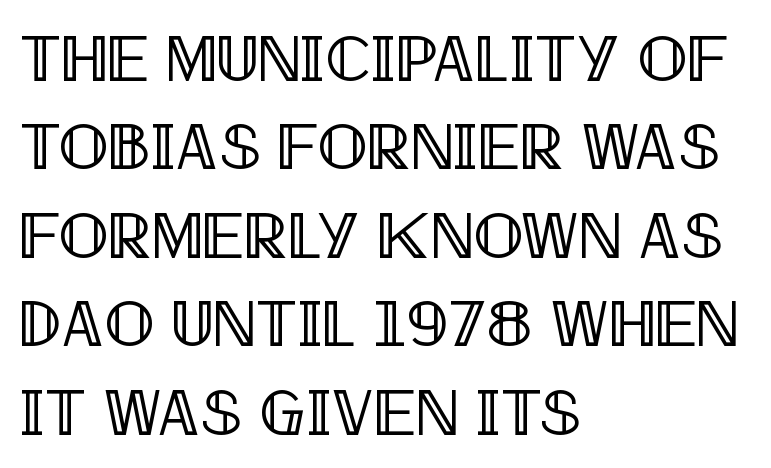
The image shows 66 px condensed type, upright; set left-aligned, normal line spacing (1.34x), normal letter spacing, not underlined; a large x-height.
